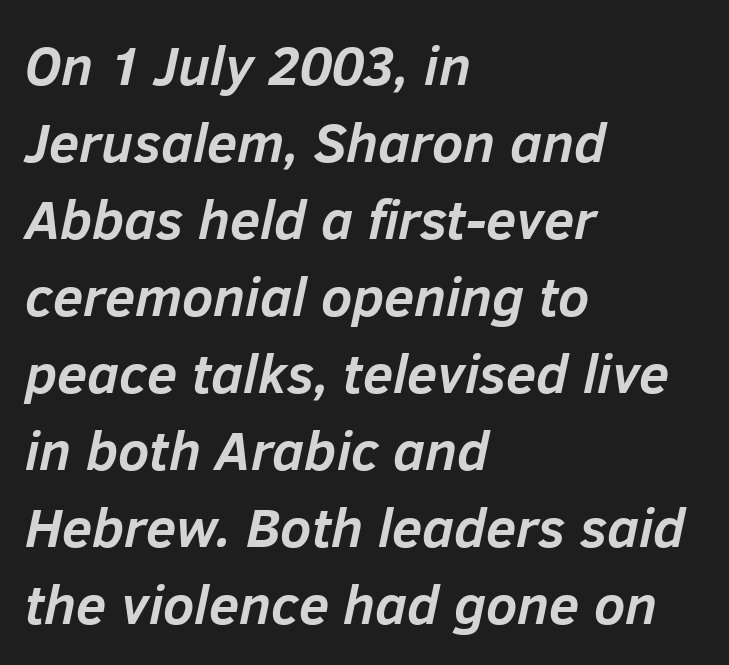
The face used here is proportionally spaced, like ordinary book or web type. Letter spacing: default. In terms of posture, this sample is oblique. In terms of weight, the rendering is a true, heavy bold. Is the block centered? No — it sits flush against the left margin.
